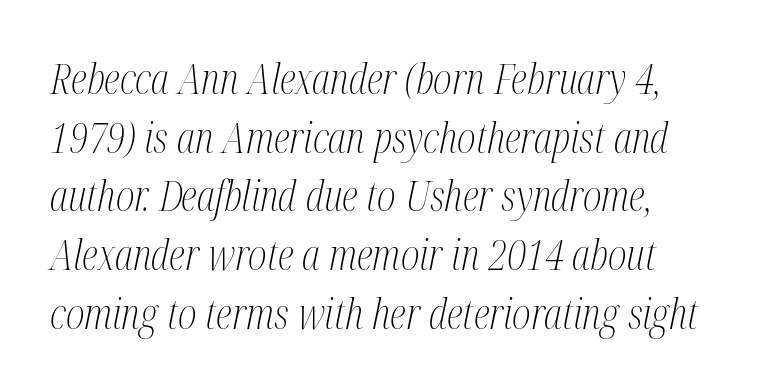
Q: Is the text bold? A: No.
Q: Is the text italic (slanted)? A: Yes, it leans right by about 12 degrees.
Q: Is the typeface a serif or a sans-serif typeface? A: Serif.
Q: Is the text underlined? A: No.
Q: How is the paragraph aligned? A: Left-aligned.
Q: Is the spacing between letters normal or unusually wide? A: Normal.
Q: Is the spacing between lines tight, normal or loose? A: Normal.
Q: Width (condensed, normal, or wide)? A: Condensed.
Q: Stroke contrast? A: Medium.
Q: x-height? A: Medium.
Q: Monospaced? A: No.
